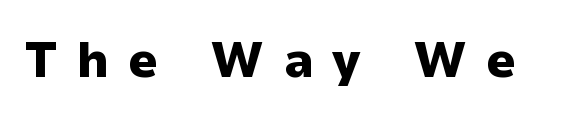
{"serif": "no", "italic": "no", "bold": "yes", "weight": "heavy", "width": "normal", "stroke_contrast": "low", "x_height": "medium", "monospaced": "no", "underline": "no", "letter_spacing": "wide", "letter_spacing_em": 0.37, "glyph_px": 51}
